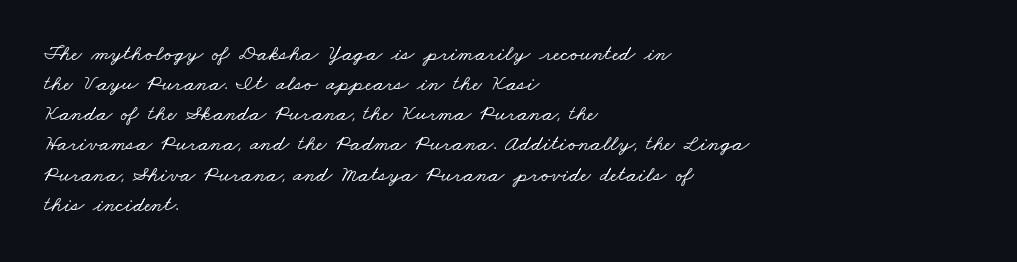
Rows of type keep a routine distance in the vertical direction. A typesetter would call this zero additional tracking. Leftover space on each line is placed entirely after the last word. Descenders are the only things crossing below the line.
